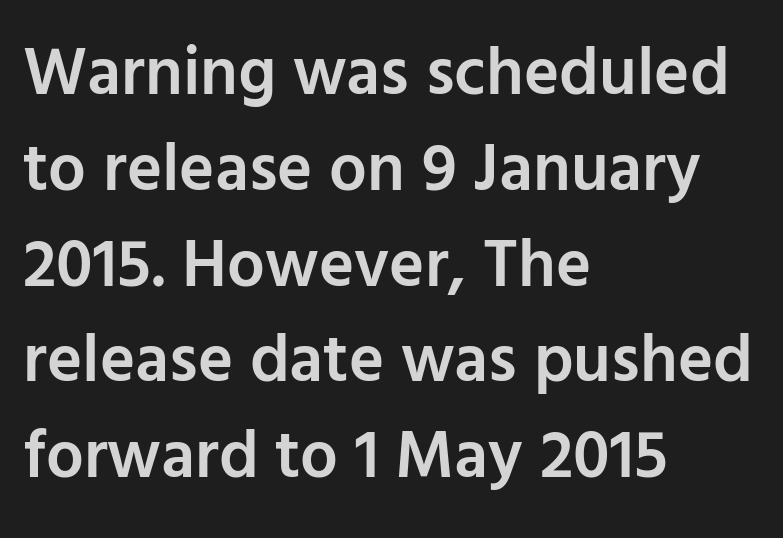
A typesetter would label this face a sans. Designer's note — italics off, roman on. Letter spacing: default. The strokes are fattened partway — semibold, not bold. Reading down the block, your eye returns to a fixed left position each line. Letters rest on an invisible, unmarked baseline.
